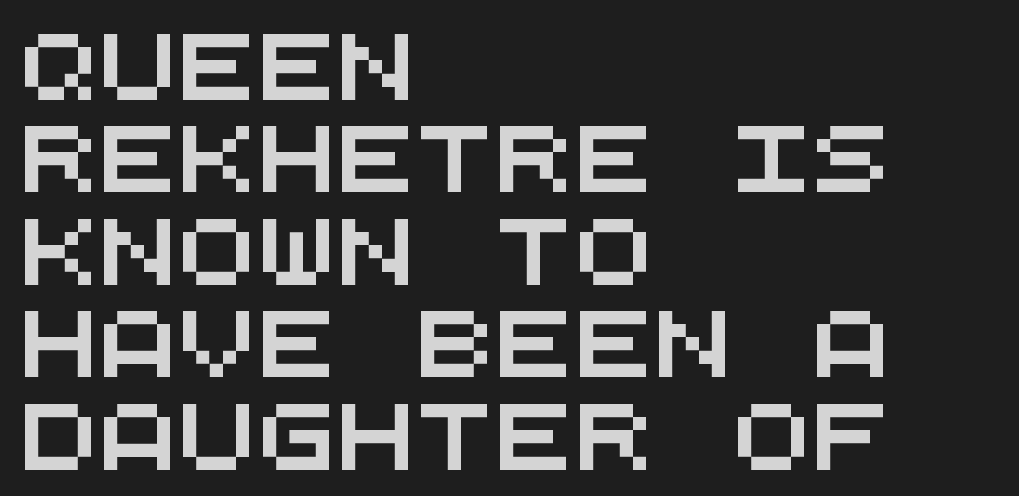
Look at the tracking — it's just the regular setting, nothing added. The letters march in equal steps, a hallmark of fixed-pitch type. Check the space under the baseline: it is left empty. Does the copy run flush right? No — it runs flush left.
